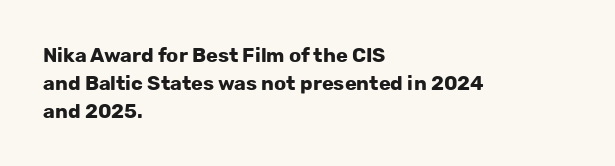
Is there any slant? The stems are plumb. Notice how thick the strokes are: this is what a full bold looks like. The vertical gap from one line to the next is medium. Leftover space on each line is placed entirely after the last word. The zone under the glyphs is completely vacant.
